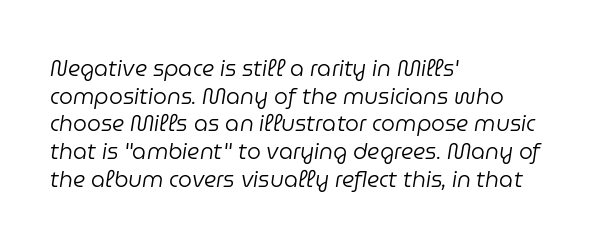
This sample keeps an unexceptional amount of space between lines. The lines are quadded left. Weight class: somewhere from thin through regular. The letterforms sit shoulder to shoulder at normal distance. A bare baseline throughout the passage. Looking at the ascenders, they clearly lean.
